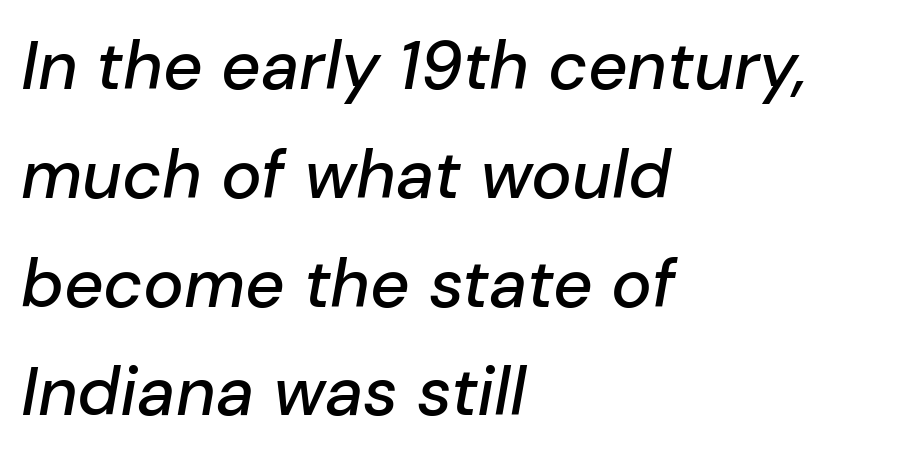
{"italic": "yes", "lean": "right", "slant_degrees": 10, "width": "normal", "stroke_contrast": "low", "x_height": "medium", "monospaced": "no", "underline": "no", "align": "left", "line_spacing": "normal", "line_spacing_ratio": 1.6, "letter_spacing": "normal", "letter_spacing_em": 0.0, "glyph_px": 68}
